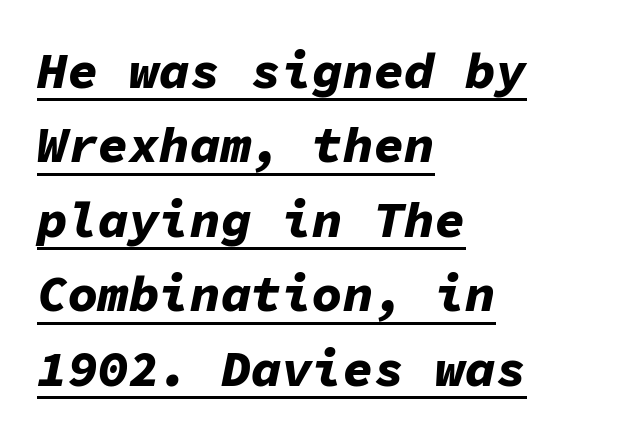
{"italic": "yes", "lean": "right", "slant_degrees": 11, "bold": "yes", "weight": "bold", "width": "normal", "stroke_contrast": "low", "x_height": "medium", "monospaced": "yes", "underline": "yes", "align": "left", "line_spacing": "normal", "line_spacing_ratio": 1.46, "letter_spacing": "normal", "letter_spacing_em": 0.0, "glyph_px": 51}
